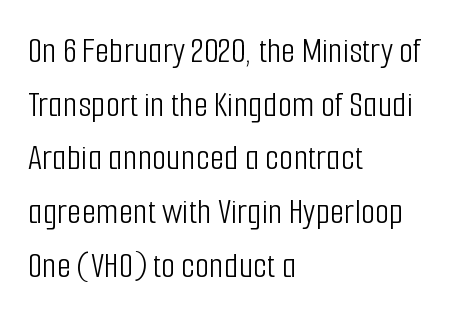
Q: Is the text bold? A: No.
Q: Is the text italic (slanted)? A: No, it is upright.
Q: Is the typeface a serif or a sans-serif typeface? A: Sans-serif.
Q: Is the text underlined? A: No.
Q: How is the paragraph aligned? A: Left-aligned.
Q: Is the spacing between letters normal or unusually wide? A: Normal.
Q: Is the spacing between lines tight, normal or loose? A: Normal.
Q: Width (condensed, normal, or wide)? A: Condensed.
Q: Stroke contrast? A: Low.
Q: x-height? A: Medium.
Q: Monospaced? A: No.
